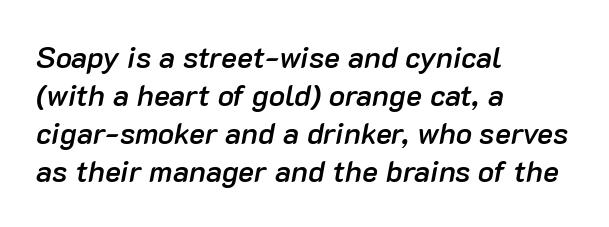
The rendering uses a moderate line-height, typical for paragraphs. Summary of weight: moderately heavy, a semibold. How are the letters spaced? Ordinarily, with no added tracking. The space directly below the letters is spotless.
